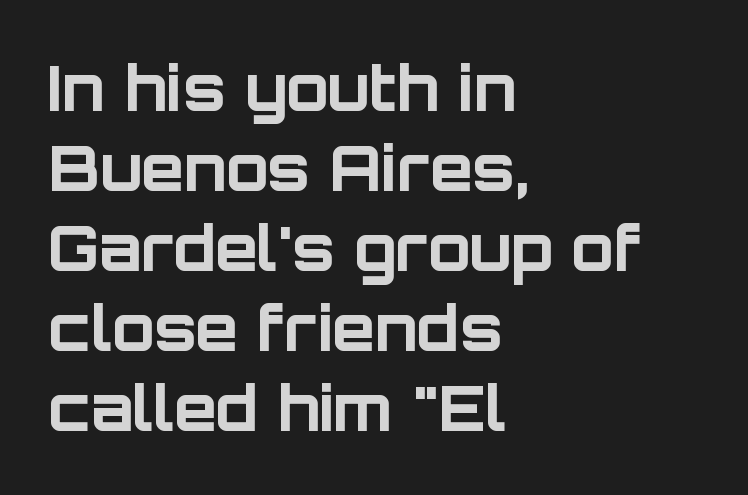
The image shows 62 px bold sans-serif type, upright; set left-aligned, normal line spacing (1.29x), normal letter spacing, not underlined; low stroke contrast and a large x-height.
